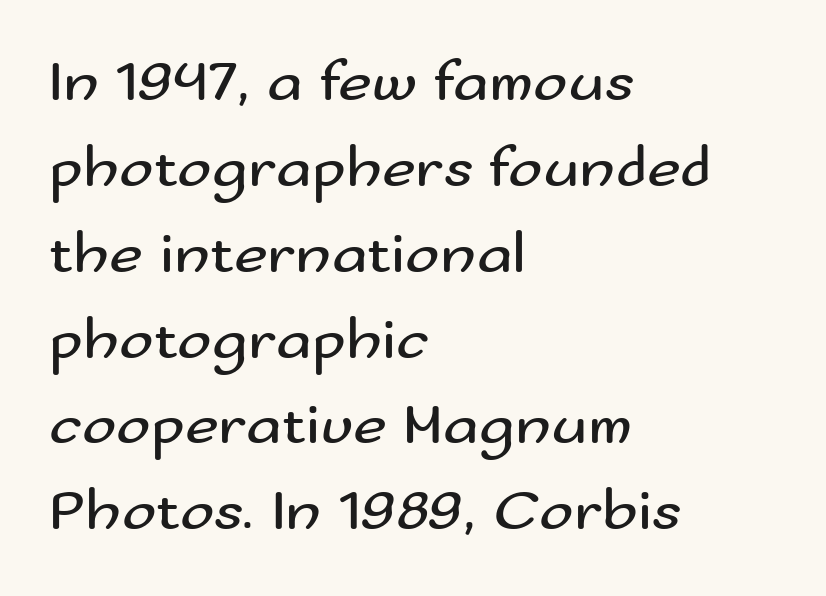
The image shows 58 px regular-weight, wide sans-serif type, upright; set left-aligned, normal line spacing (1.48x), normal letter spacing, not underlined; medium stroke contrast and a small x-height.
